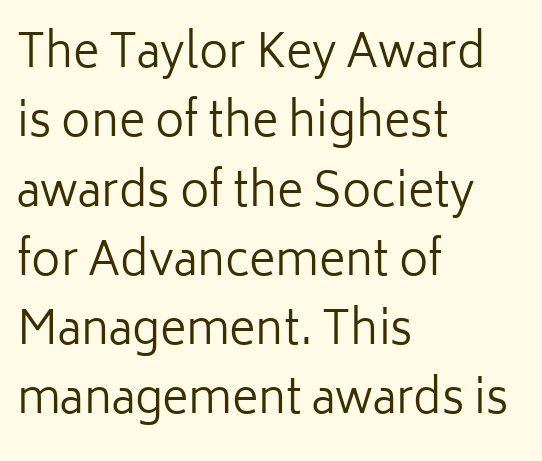
Tracking value appears to be zero — textbook default spacing. Each new line begins a customary step beneath the previous one. The letters look calm and open, with moderate or lighter stems. The gap between lines stays unmarked.
